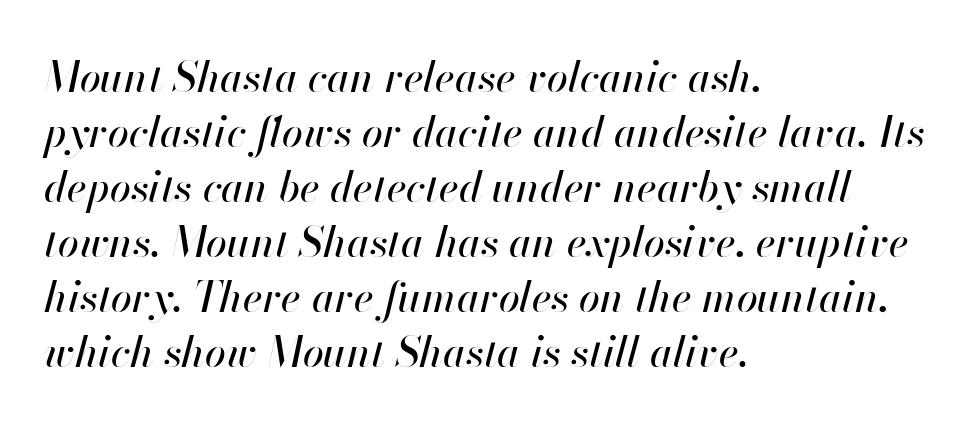
{"italic": "yes", "lean": "right", "slant_degrees": 13, "width": "normal", "stroke_contrast": "high", "x_height": "small", "monospaced": "no", "underline": "no", "align": "left", "line_spacing": "normal", "line_spacing_ratio": 1.31, "letter_spacing": "normal", "letter_spacing_em": 0.0, "glyph_px": 42}
